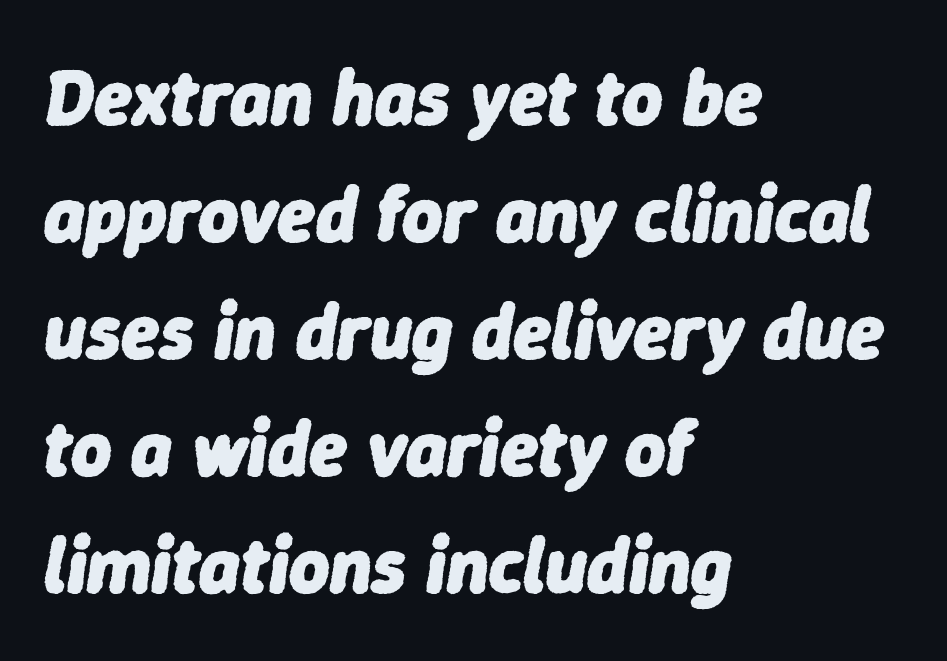
Q: Is the text bold? A: Yes.
Q: Is the text italic (slanted)? A: Yes, it leans right by about 9 degrees.
Q: Is the text underlined? A: No.
Q: How is the paragraph aligned? A: Left-aligned.
Q: Is the spacing between letters normal or unusually wide? A: Normal.
Q: Is the spacing between lines tight, normal or loose? A: Normal.
Q: Width (condensed, normal, or wide)? A: Normal.
Q: Stroke contrast? A: Low.
Q: x-height? A: Medium.
Q: Monospaced? A: No.
